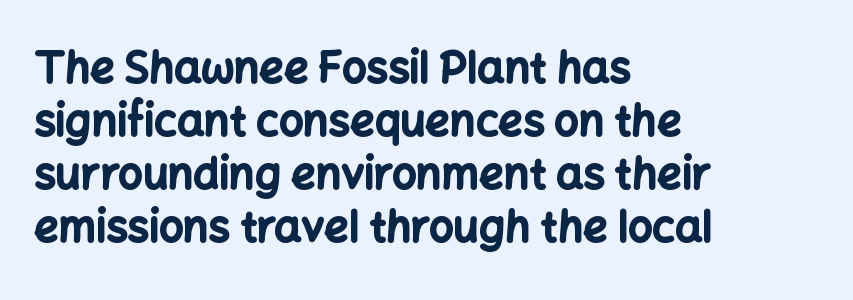
Posture: upright roman. Look at the tracking — it's just the regular setting, nothing added. The typesetter chose a ragged-right arrangement here. A sans-serif font was chosen for this passage. Set as a true bold cut, around the 700 mark.
